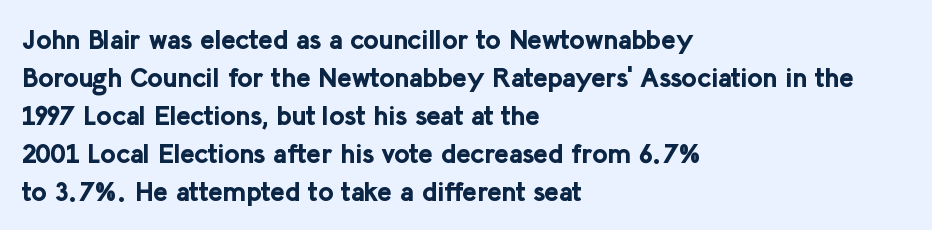
The image shows 27 px bold type, upright; set left-aligned, normal line spacing (1.41x), normal letter spacing, not underlined.
